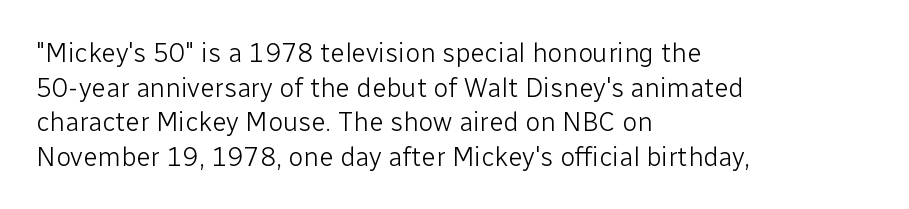
The image shows 27 px text type, upright; set left-aligned, normal line spacing (1.28x), normal letter spacing, not underlined.
